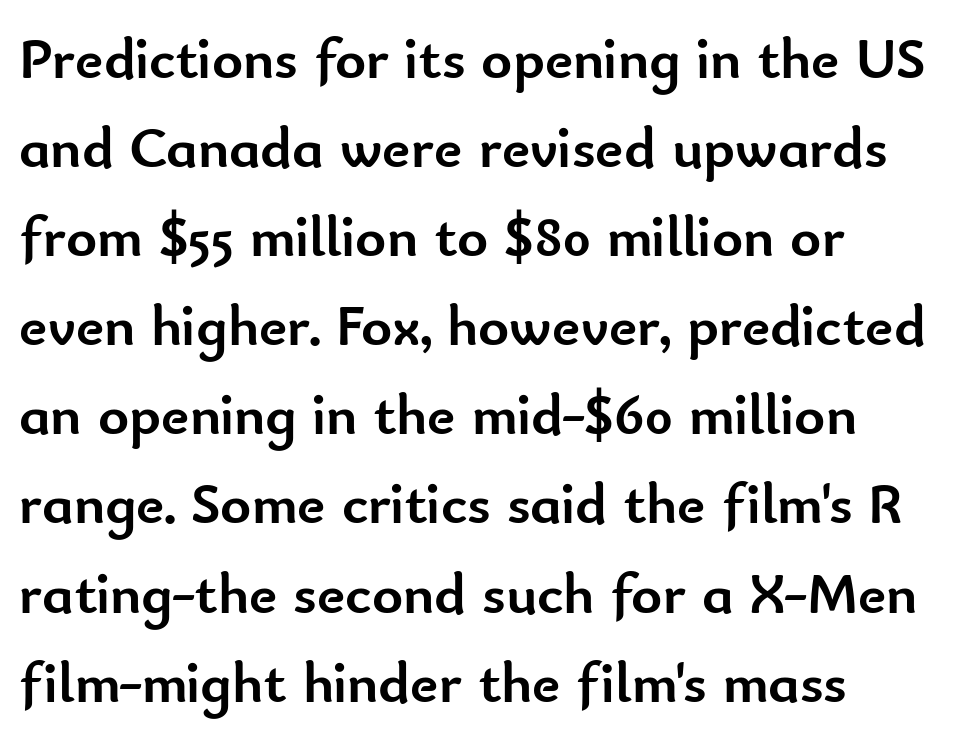
Q: Is the text bold? A: Yes.
Q: Is the text italic (slanted)? A: No, it is upright.
Q: Is the typeface a serif or a sans-serif typeface? A: Sans-serif.
Q: Is the text underlined? A: No.
Q: How is the paragraph aligned? A: Left-aligned.
Q: Is the spacing between letters normal or unusually wide? A: Normal.
Q: Is the spacing between lines tight, normal or loose? A: Normal.
Q: Width (condensed, normal, or wide)? A: Normal.
Q: Stroke contrast? A: Low.
Q: x-height? A: Small.
Q: Monospaced? A: No.
